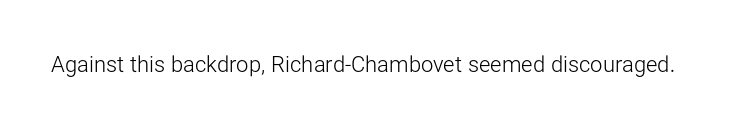
The space directly below the letters is spotless. Quick note: not italic, upright. The line texture is even and compact thanks to regular tracking. These glyphs show unthickened strokes, regular width or finer.
